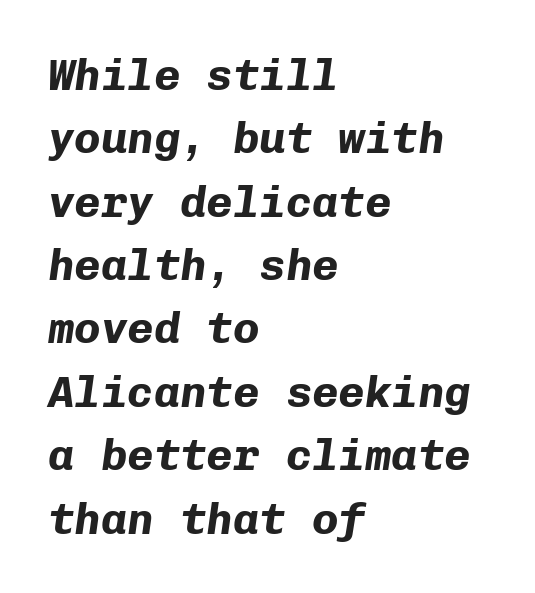
The image shows 44 px bold type, italic (leaning right), monospaced; set left-aligned, normal line spacing (1.44x), normal letter spacing, not underlined; low stroke contrast and a medium x-height.
